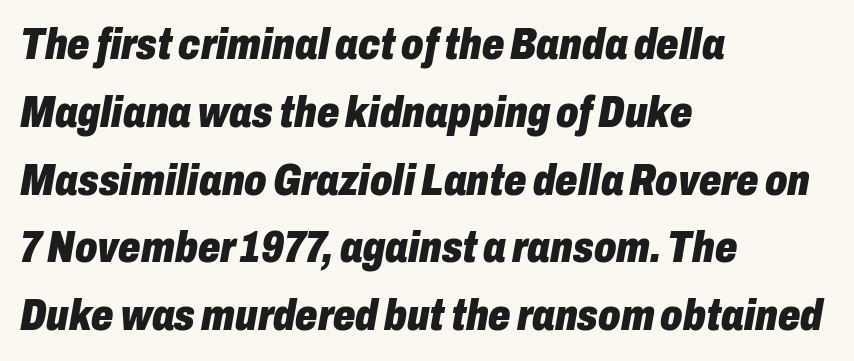
{"italic": "yes", "lean": "right", "slant_degrees": 10, "bold": "yes", "weight": "heavy", "width": "condensed", "stroke_contrast": "low", "x_height": "medium", "monospaced": "no", "underline": "no", "align": "left", "line_spacing": "normal", "line_spacing_ratio": 1.54, "letter_spacing": "normal", "letter_spacing_em": 0.0, "glyph_px": 44}
